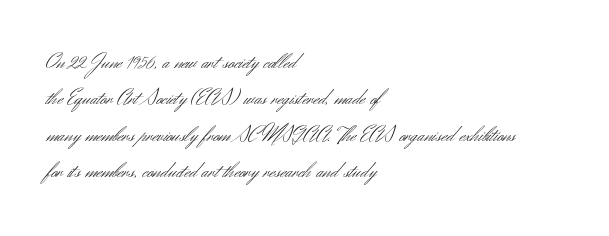
The image shows 23 px text type; set left-aligned, normal line spacing (1.58x), normal letter spacing, not underlined.
